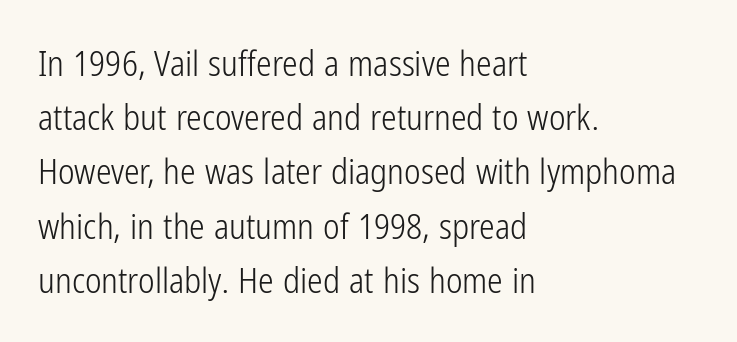
{"serif": "no", "italic": "no", "bold": "no", "weight": "light", "width": "condensed", "stroke_contrast": "low", "x_height": "medium", "monospaced": "no", "underline": "no", "align": "left", "line_spacing": "normal", "line_spacing_ratio": 1.55, "letter_spacing": "normal", "letter_spacing_em": 0.0, "glyph_px": 35}
